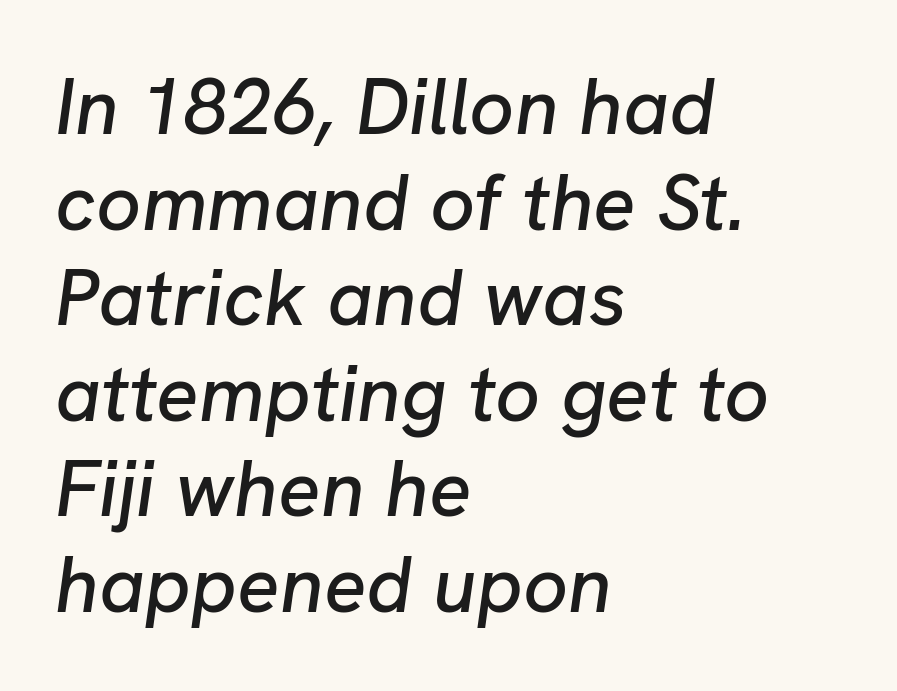
{"italic": "yes", "lean": "right", "slant_degrees": 8, "width": "normal", "stroke_contrast": "low", "x_height": "medium", "monospaced": "no", "underline": "no", "align": "left", "line_spacing_ratio": 1.21, "letter_spacing": "normal", "letter_spacing_em": 0.0, "glyph_px": 79}
